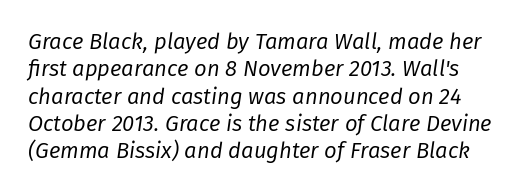
Weight class: somewhere from thin through regular. A typesetter would call this zero additional tracking. Observe the lean: these are italic letterforms. Only glyphs here, with clear space below each row.
